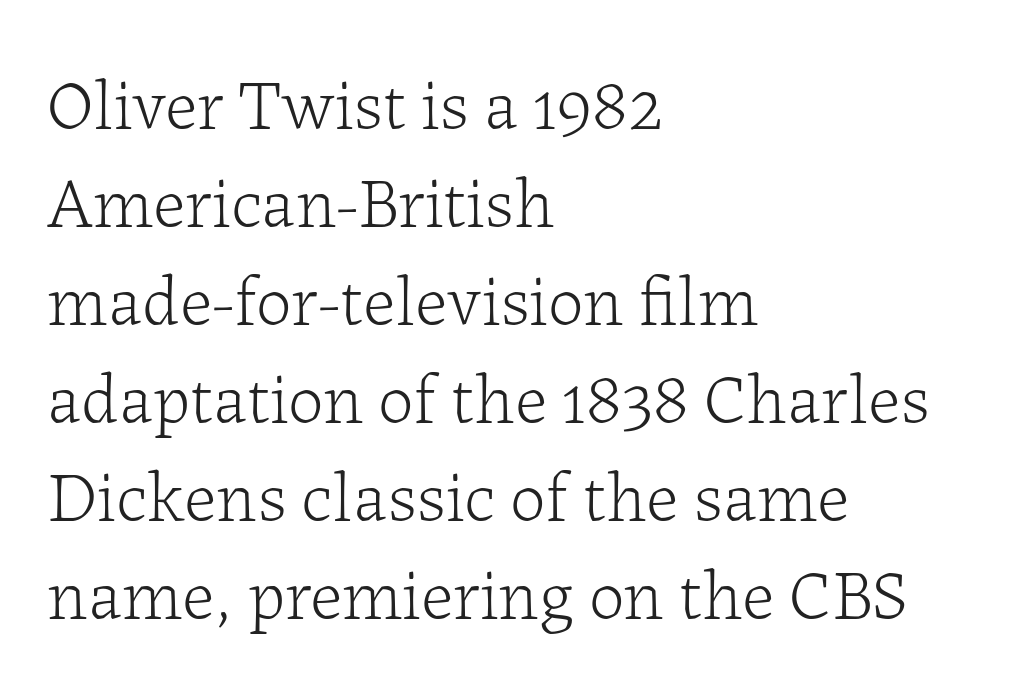
The image shows 71 px light serif type, upright; set left-aligned, normal line spacing (1.38x), normal letter spacing, not underlined; low stroke contrast and a medium x-height.
